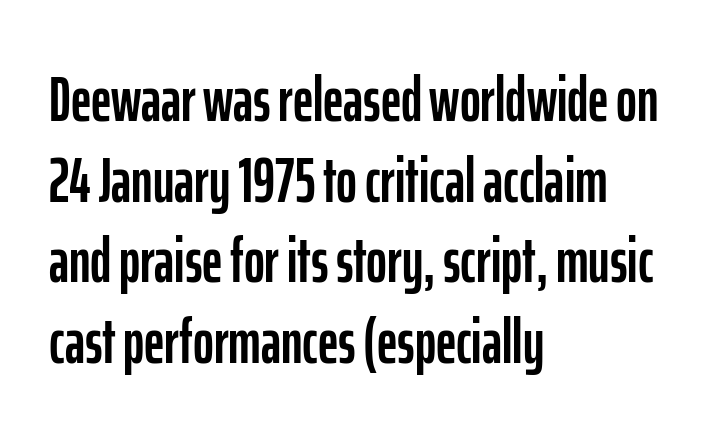
{"serif": "no", "italic": "no", "width": "condensed", "stroke_contrast": "low", "x_height": "medium", "monospaced": "no", "underline": "no", "align": "left", "line_spacing": "normal", "line_spacing_ratio": 1.28, "letter_spacing": "normal", "letter_spacing_em": 0.0, "glyph_px": 63}
